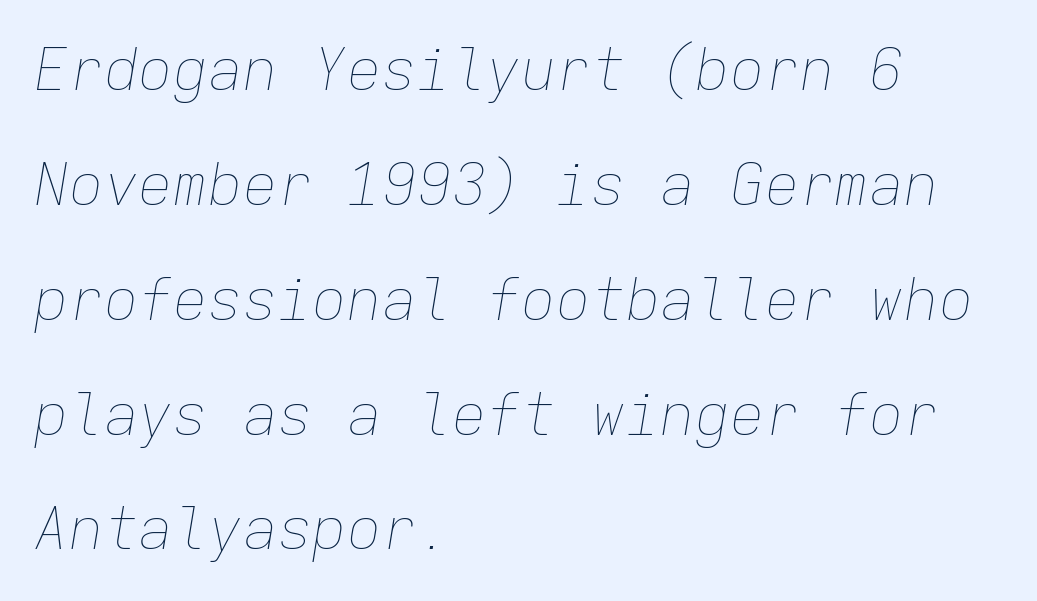
The image shows 58 px thin type, italic (leaning right), monospaced; set left-aligned, loose line spacing (1.98x), normal letter spacing, not underlined; low stroke contrast and a medium x-height.
